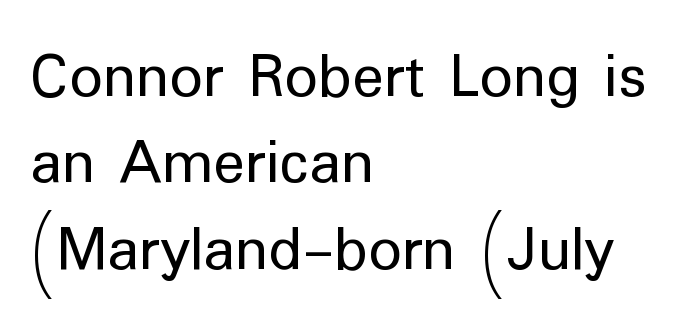
The image shows 66 px regular-weight sans-serif type, upright; set left-aligned, normal line spacing (1.31x), normal letter spacing, not underlined; low stroke contrast and a medium x-height.
